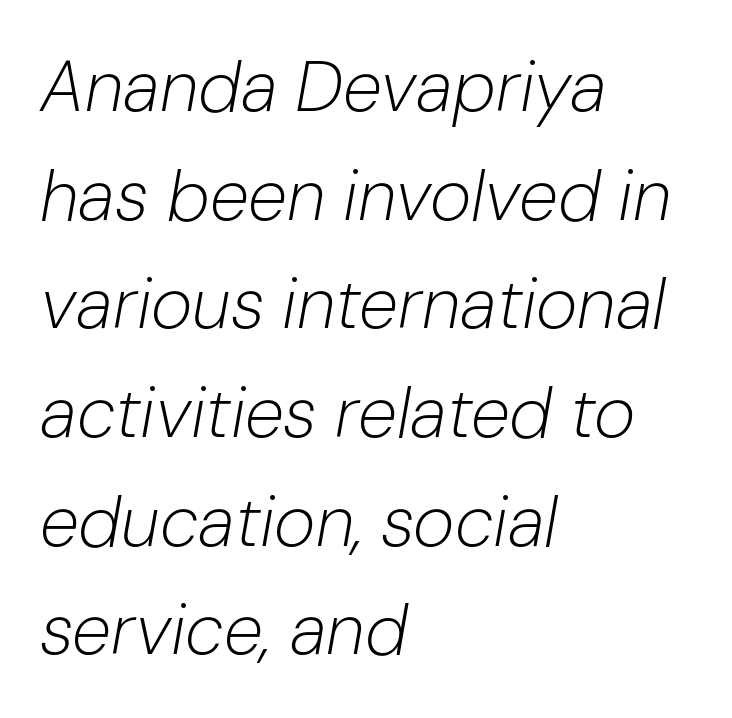
Looks like regular typesetting: each glyph gets only the width it needs. Each row of text sits above clean, open space. Interline gaps are of average width in this sample. Is the block centered? No — it sits flush against the left margin. The passage shown leans; its letterforms are oblique. Compared with typical body copy, the letter spacing here is the same.
